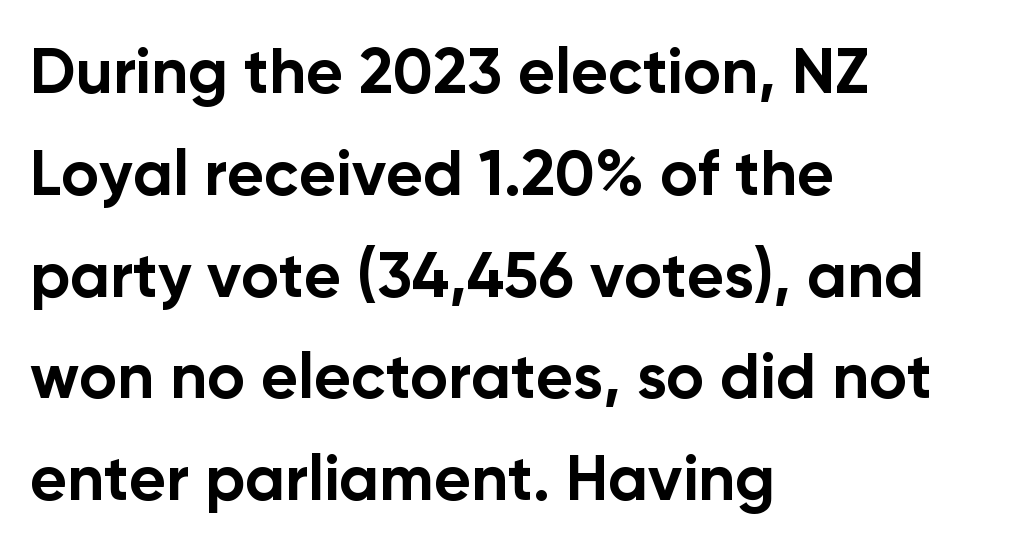
{"serif": "no", "italic": "no", "bold": "yes", "weight": "bold", "width": "normal", "stroke_contrast": "low", "x_height": "medium", "monospaced": "no", "underline": "no", "align": "left", "line_spacing": "normal", "line_spacing_ratio": 1.59, "letter_spacing": "normal", "letter_spacing_em": 0.0, "glyph_px": 64}
